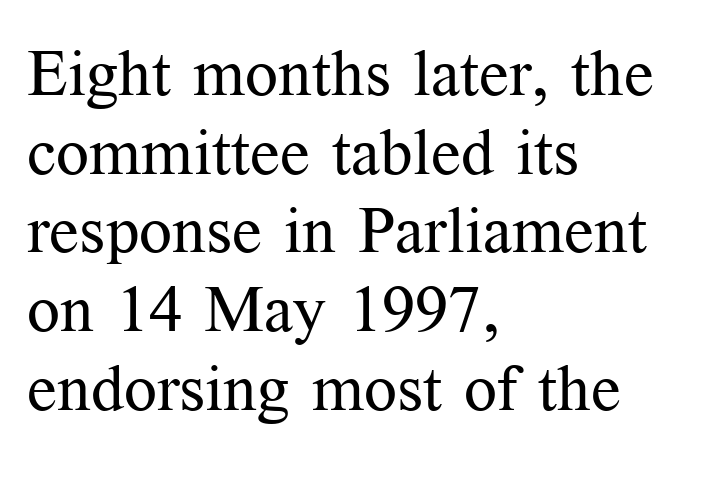
The image shows 65 px regular-weight serif type, upright; set left-aligned, line spacing 1.21x, normal letter spacing, not underlined; medium stroke contrast and a medium x-height.
